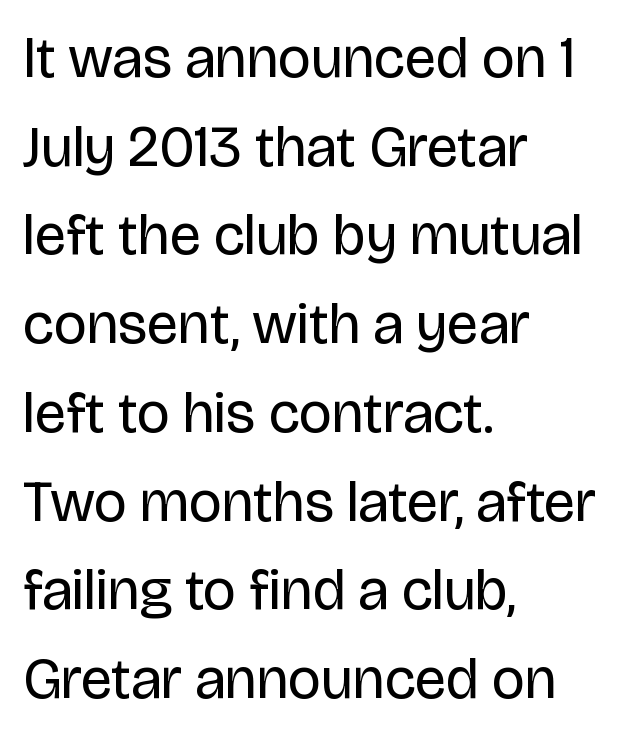
{"serif": "no", "italic": "no", "bold": "no", "weight": "regular", "width": "normal", "stroke_contrast": "low", "x_height": "large", "monospaced": "no", "underline": "no", "align": "left", "line_spacing": "normal", "line_spacing_ratio": 1.53, "letter_spacing": "normal", "letter_spacing_em": 0.0, "glyph_px": 58}
